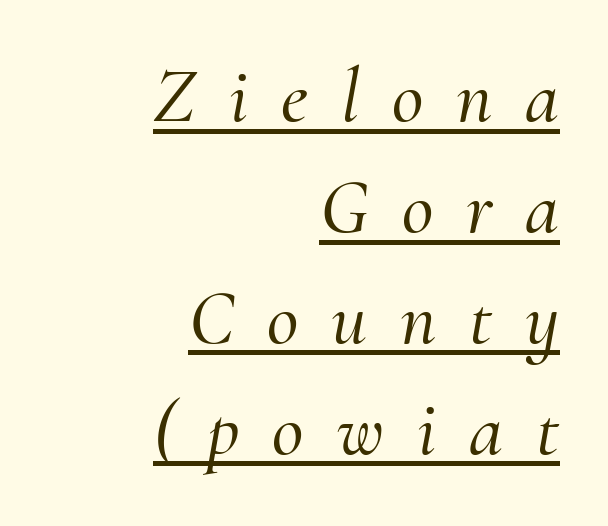
Q: Is the text italic (slanted)? A: Yes, it leans right by about 10 degrees.
Q: Is the typeface a serif or a sans-serif typeface? A: Serif.
Q: Is the text underlined? A: Yes.
Q: How is the paragraph aligned? A: Right-aligned.
Q: Is the spacing between letters normal or unusually wide? A: Unusually wide.
Q: Is the spacing between lines tight, normal or loose? A: Normal.
Q: Width (condensed, normal, or wide)? A: Normal.
Q: Stroke contrast? A: Medium.
Q: x-height? A: Small.
Q: Monospaced? A: No.
